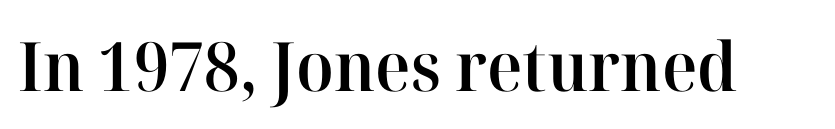
The image shows 68 px semibold serif type, upright; set normal letter spacing, not underlined; high stroke contrast and a medium x-height.
